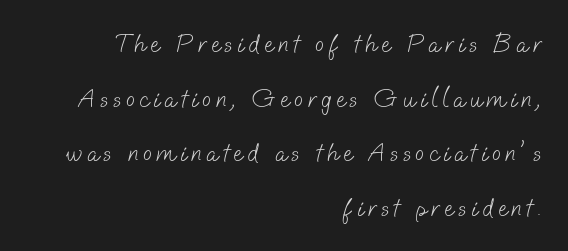
{"bold": "no", "underline": "no", "align": "right", "line_spacing": "loose", "line_spacing_ratio": 2.1, "glyph_px": 26}
